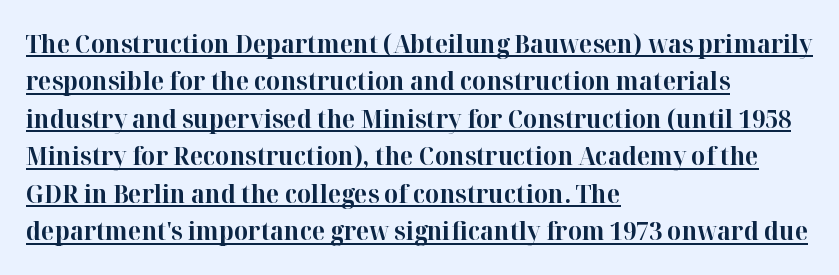
Q: Is the text bold? A: Yes.
Q: Is the text italic (slanted)? A: No, it is upright.
Q: Is the text underlined? A: Yes.
Q: How is the paragraph aligned? A: Left-aligned.
Q: Is the spacing between letters normal or unusually wide? A: Normal.
Q: Is the spacing between lines tight, normal or loose? A: Normal.
